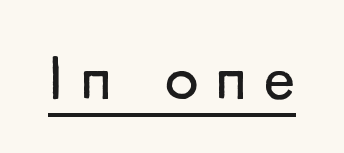
Q: Is the text bold? A: No.
Q: Is the text italic (slanted)? A: No, it is upright.
Q: Is the typeface a serif or a sans-serif typeface? A: Sans-serif.
Q: Is the text underlined? A: Yes.
Q: Is the spacing between letters normal or unusually wide? A: Unusually wide.
Q: Width (condensed, normal, or wide)? A: Normal.
Q: Stroke contrast? A: Low.
Q: x-height? A: Small.
Q: Monospaced? A: No.
